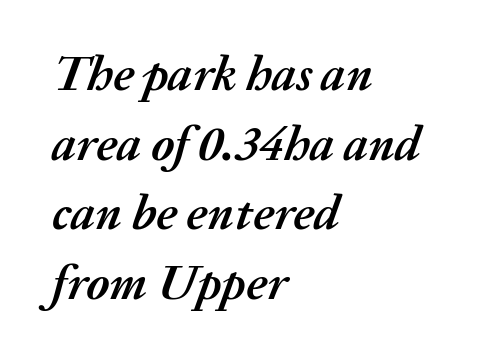
Q: Is the text bold? A: Yes.
Q: Is the text italic (slanted)? A: Yes, it leans right by about 20 degrees.
Q: Is the text underlined? A: No.
Q: How is the paragraph aligned? A: Left-aligned.
Q: Is the spacing between letters normal or unusually wide? A: Normal.
Q: Is the spacing between lines tight, normal or loose? A: Normal.
Q: Width (condensed, normal, or wide)? A: Normal.
Q: Stroke contrast? A: Medium.
Q: x-height? A: Medium.
Q: Monospaced? A: No.
